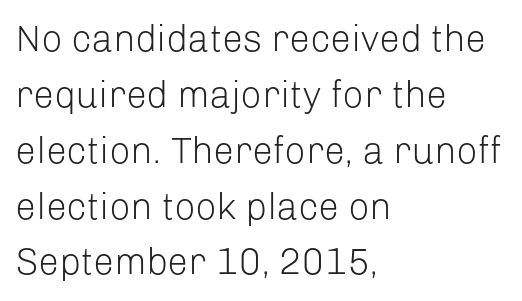
The image shows 37 px light sans-serif type, upright; set left-aligned, normal line spacing (1.51x), normal letter spacing, not underlined; low stroke contrast and a medium x-height.
